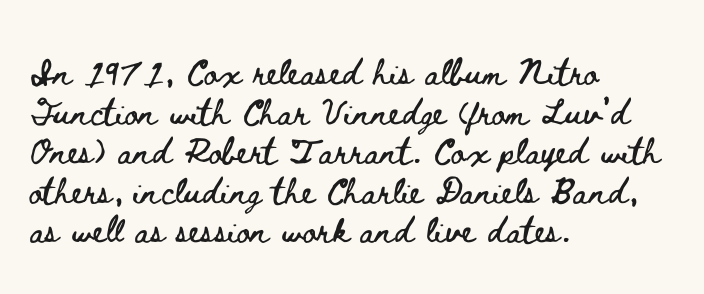
The image shows 33 px wide type; set left-aligned, line spacing 1.2x, normal letter spacing, not underlined; low stroke contrast and a small x-height.
